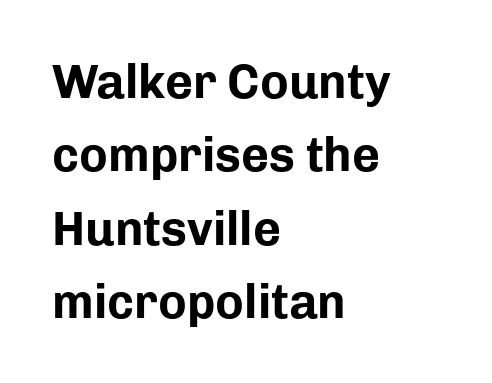
Notice how the passage keeps a crisp vertical edge on the left only. Varying glyph widths throughout — classic text-font behaviour. What kind of face is this? One without serifs — a sans. Whoever set this chose a conventional vertical rhythm. The font's upright variant was chosen for this text. Default kerning and tracking; the words read as compact shapes.
